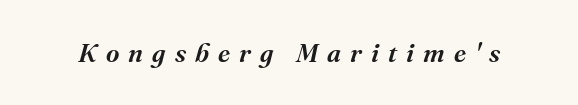
{"italic": "yes", "lean": "right", "slant_degrees": 16, "underline": "no", "letter_spacing": "wide", "letter_spacing_em": 0.35, "glyph_px": 26}
